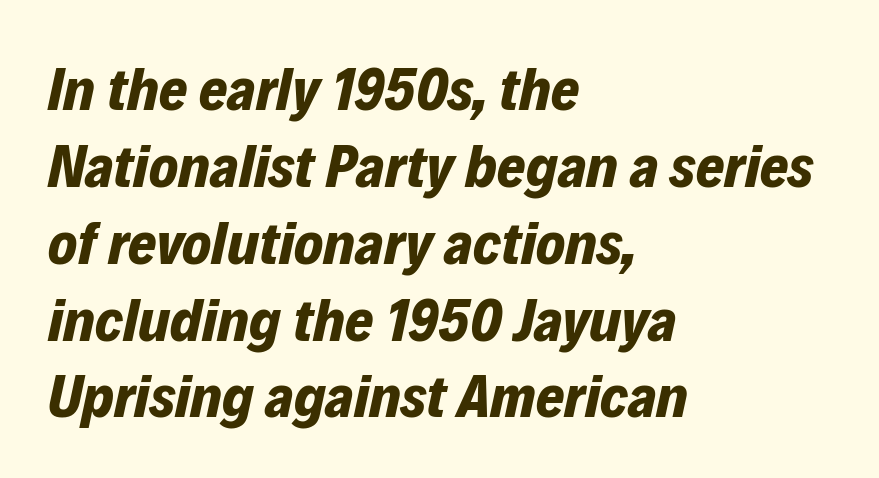
Look at the tracking — it's just the regular setting, nothing added. The text block is weighted toward the left margin, trailing off unevenly rightward. Each letter keeps its own natural width here, so spacing adapts to shape. Summary of weight: heavy, a full bold. Any mark beneath the type? The region is blank.
